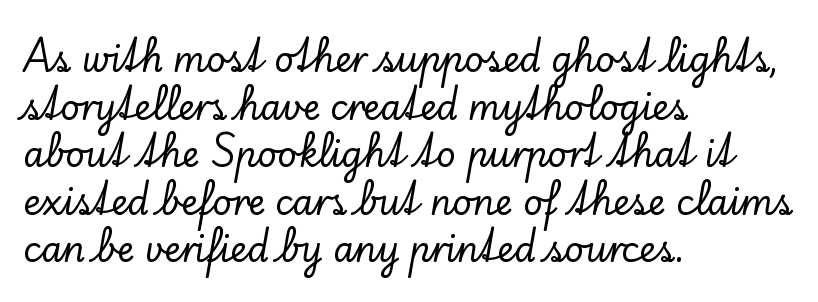
Q: Is the text italic (slanted)? A: Yes.
Q: Is the typeface a serif or a sans-serif typeface? A: Serif.
Q: Is the text underlined? A: No.
Q: How is the paragraph aligned? A: Left-aligned.
Q: Is the spacing between letters normal or unusually wide? A: Normal.
Q: Is the spacing between lines tight, normal or loose? A: Normal.
Q: Width (condensed, normal, or wide)? A: Normal.
Q: Stroke contrast? A: Low.
Q: x-height? A: Small.
Q: Monospaced? A: No.
